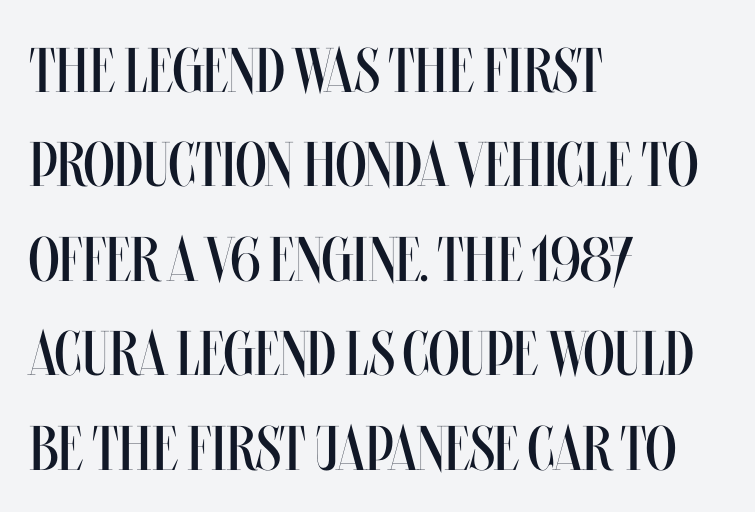
The image shows 63 px regular-weight, condensed type, upright; set left-aligned, normal line spacing (1.5x), normal letter spacing, not underlined; medium stroke contrast and a large x-height.
